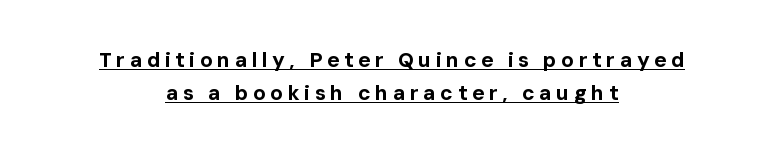
The passage is arranged like a title page — every line centered. The glyphs are accompanied by a horizontal stroke just below them. The horizontal fit of the characters is loose and conspicuously gappy. Does the weight exceed regular? Yes, all the way to bold. One glance says typical: line gaps are just what's usual. In terms of posture, this sample is upright.
